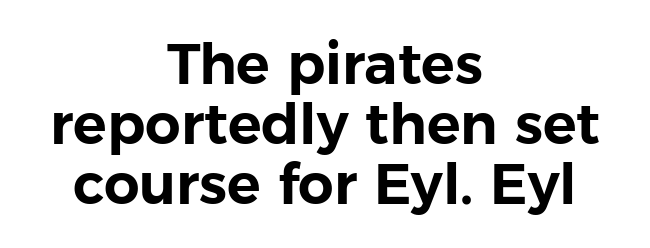
The image shows 56 px sans-serif type, upright; set centered, tight line spacing (1.07x), normal letter spacing, not underlined; low stroke contrast and a medium x-height.
